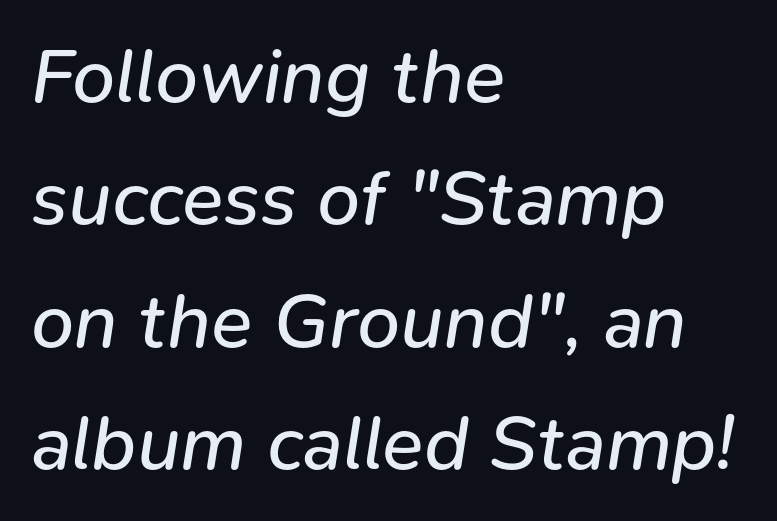
{"italic": "yes", "lean": "right", "slant_degrees": 9, "bold": "no", "weight": "regular", "width": "normal", "stroke_contrast": "low", "x_height": "medium", "monospaced": "no", "underline": "no", "align": "left", "line_spacing": "normal", "line_spacing_ratio": 1.59, "letter_spacing": "normal", "letter_spacing_em": 0.0, "glyph_px": 77}
